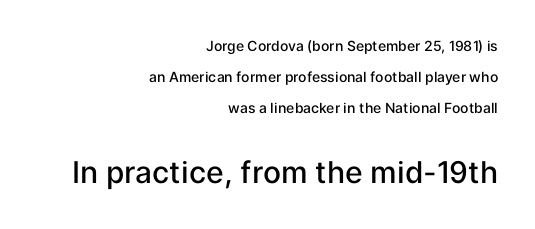
{"serif": "no", "italic": "no", "bold": "semi", "weight": "semibold", "width": "normal", "stroke_contrast": "low", "x_height": "medium", "monospaced": "no", "underline": "no", "align": "right", "line_spacing": "loose", "line_spacing_ratio": 2.2, "letter_spacing": "normal", "letter_spacing_em": 0.0, "larger_block": "second", "size_ratio": 2.14, "glyph_px": 30}
